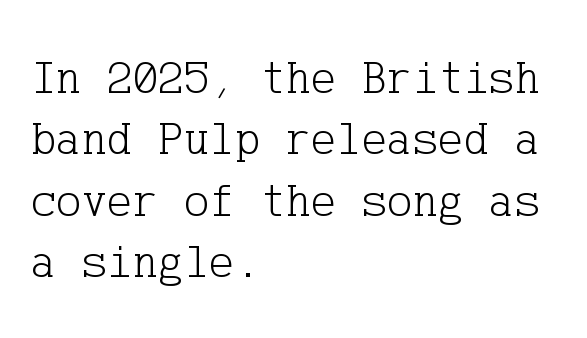
{"serif": "yes", "italic": "no", "bold": "no", "weight": "light", "width": "normal", "stroke_contrast": "low", "x_height": "medium", "underline": "no", "align": "left", "line_spacing": "normal", "line_spacing_ratio": 1.28, "letter_spacing": "normal", "letter_spacing_em": 0.0, "glyph_px": 48}
